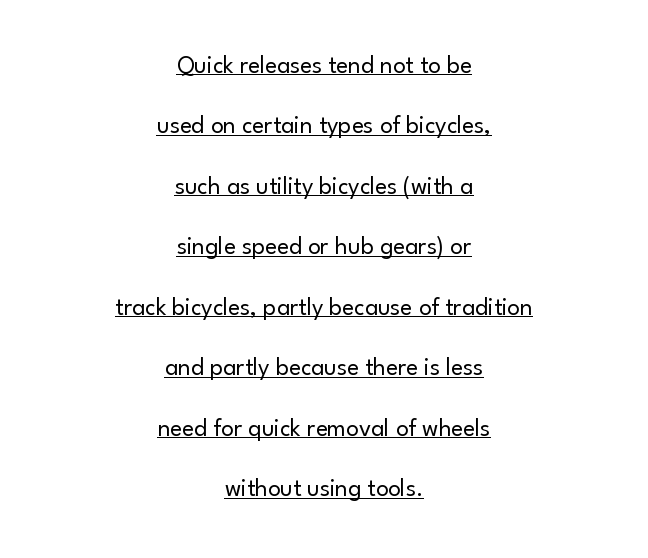
Q: Is the text bold? A: No.
Q: Is the text italic (slanted)? A: No, it is upright.
Q: Is the text underlined? A: Yes.
Q: How is the paragraph aligned? A: Centered.
Q: Is the spacing between letters normal or unusually wide? A: Normal.
Q: Is the spacing between lines tight, normal or loose? A: Loose.
